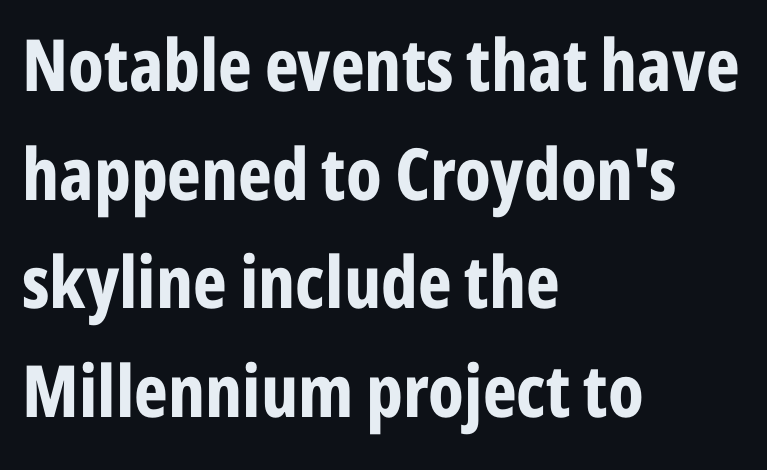
The strokes are fattened all the way to bold. Which margin do the lines hug? The left one — the right edge is uneven. If you drew a line through each stem, it would be perfectly vertical. This sample has the flowing, uneven cadence of proportional lettering.
